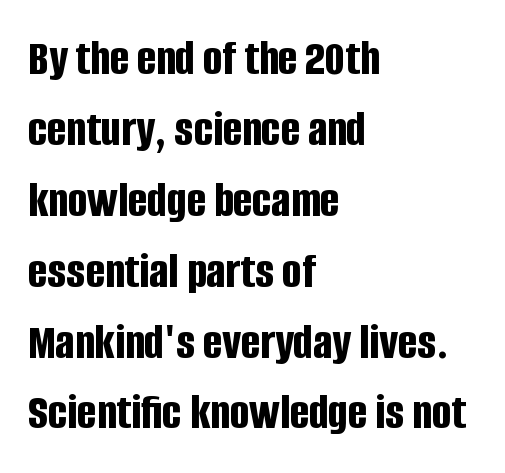
Does extra space separate the letters? No, they use regular spacing. Each letter's strokes conclude bluntly, with no projecting serifs. Upright lettering throughout. One glance says typical: line gaps are just what's usual. Does the copy run flush right? No — it runs flush left. The glyphs have the mass of a bold cut.
